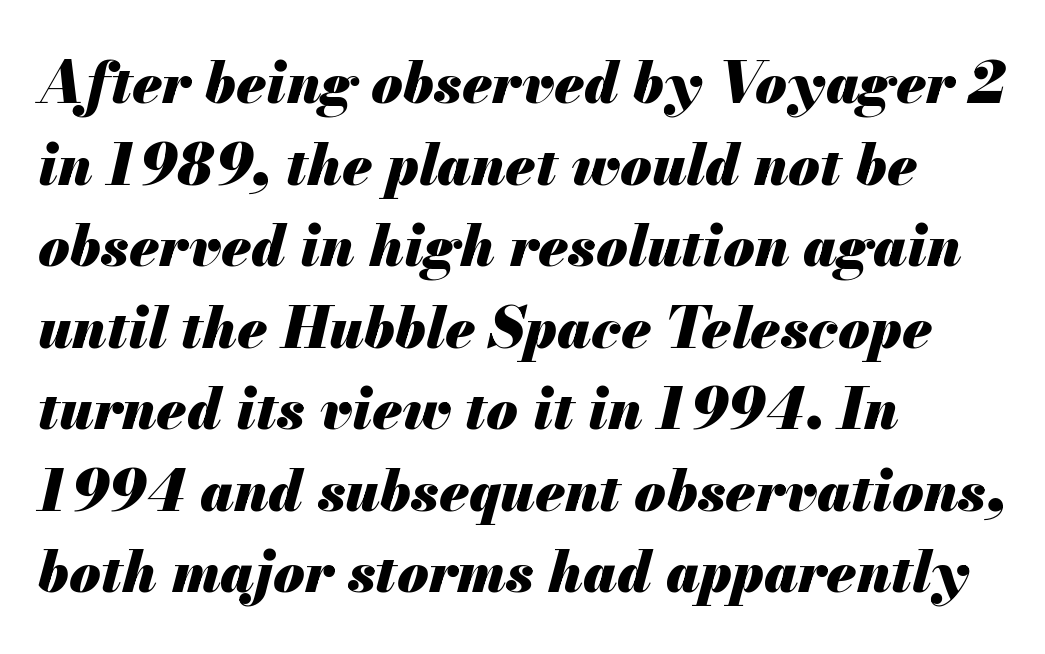
The image shows 57 px heavy type, italic (leaning right); set left-aligned, normal line spacing (1.43x), normal letter spacing, not underlined; medium stroke contrast and a small x-height.
